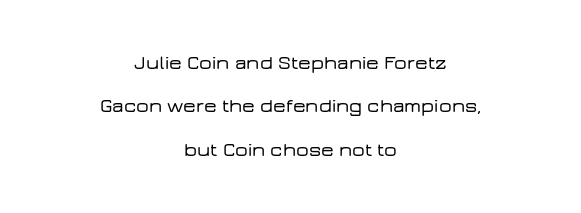
The image shows 20 px text type, upright; set centered, loose line spacing (2.17x), normal letter spacing, not underlined.
